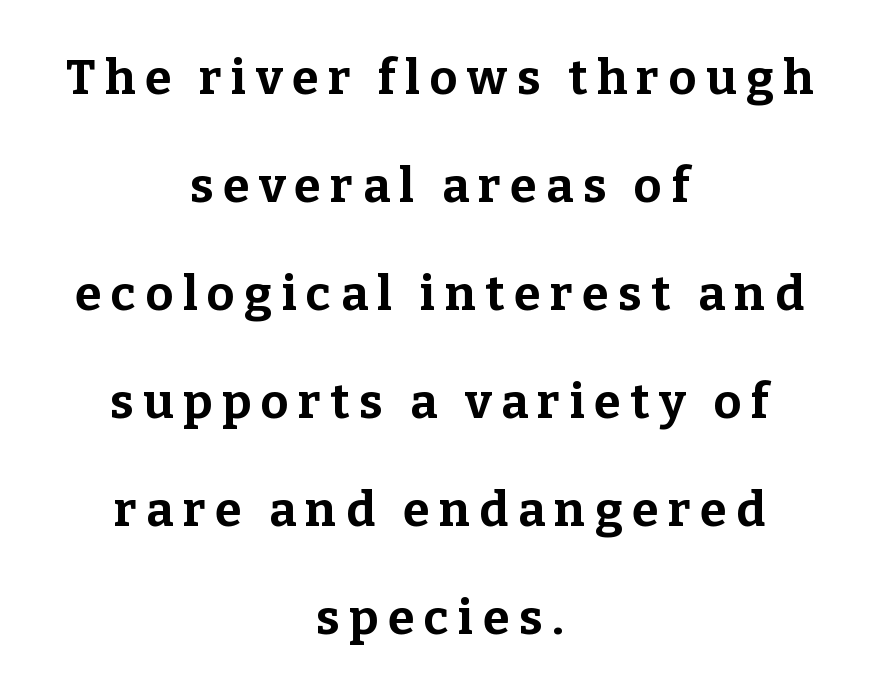
Q: Is the text bold? A: Yes.
Q: Is the text italic (slanted)? A: No, it is upright.
Q: Is the typeface a serif or a sans-serif typeface? A: Serif.
Q: Is the text underlined? A: No.
Q: How is the paragraph aligned? A: Centered.
Q: Is the spacing between letters normal or unusually wide? A: Unusually wide.
Q: Is the spacing between lines tight, normal or loose? A: Loose.
Q: Width (condensed, normal, or wide)? A: Normal.
Q: Stroke contrast? A: Low.
Q: x-height? A: Medium.
Q: Monospaced? A: No.
